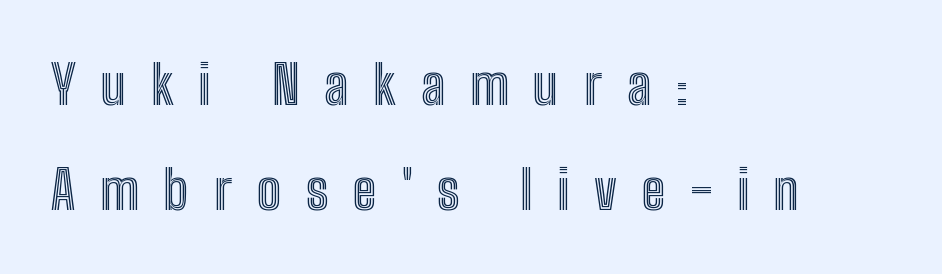
The image shows 54 px condensed type, upright; set left-aligned, loose line spacing (1.95x), unusually wide letter spacing (+0.46 em), not underlined; a medium x-height.
